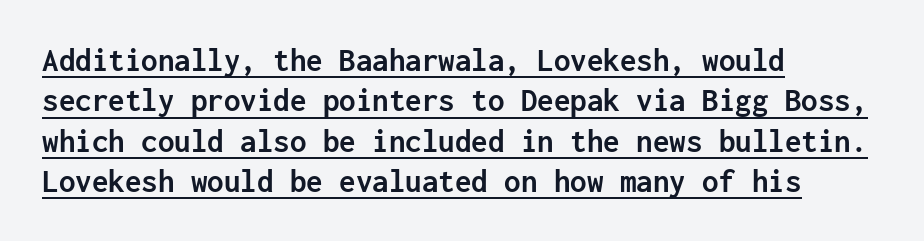
{"serif": "no", "italic": "no", "bold": "yes", "weight": "semibold", "width": "normal", "stroke_contrast": "low", "x_height": "medium", "monospaced": "yes", "underline": "yes", "align": "left", "line_spacing_ratio": 1.22, "letter_spacing": "normal", "letter_spacing_em": 0.0, "glyph_px": 33}
